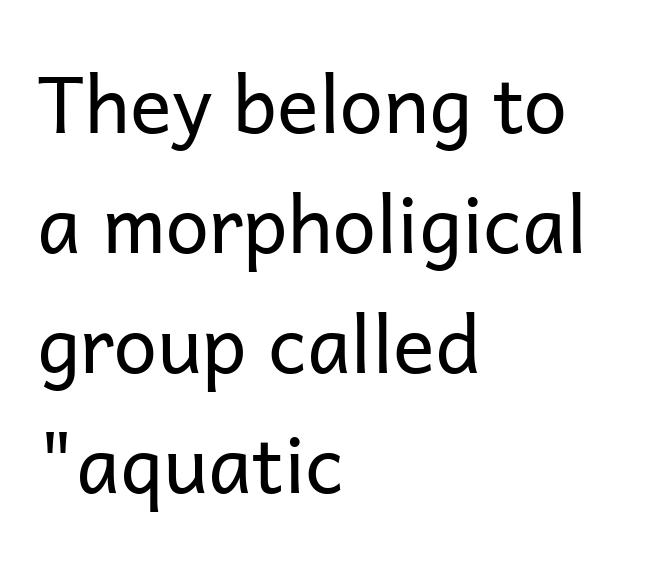
{"serif": "no", "italic": "no", "bold": "no", "weight": "regular", "width": "normal", "stroke_contrast": "low", "x_height": "medium", "monospaced": "no", "underline": "no", "align": "left", "line_spacing": "normal", "line_spacing_ratio": 1.54, "letter_spacing": "normal", "letter_spacing_em": 0.0, "glyph_px": 78}
